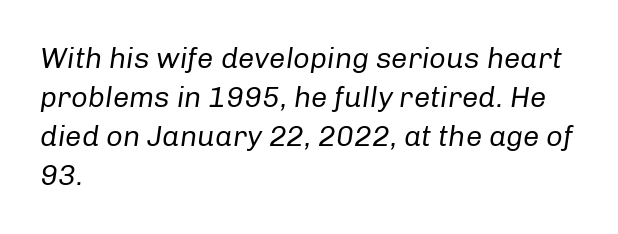
Q: Is the text bold? A: No.
Q: Is the text italic (slanted)? A: Yes, it leans right by about 8 degrees.
Q: Is the text underlined? A: No.
Q: How is the paragraph aligned? A: Left-aligned.
Q: Is the spacing between letters normal or unusually wide? A: Normal.
Q: Is the spacing between lines tight, normal or loose? A: Normal.
Q: Width (condensed, normal, or wide)? A: Normal.
Q: Stroke contrast? A: Low.
Q: x-height? A: Medium.
Q: Monospaced? A: No.
